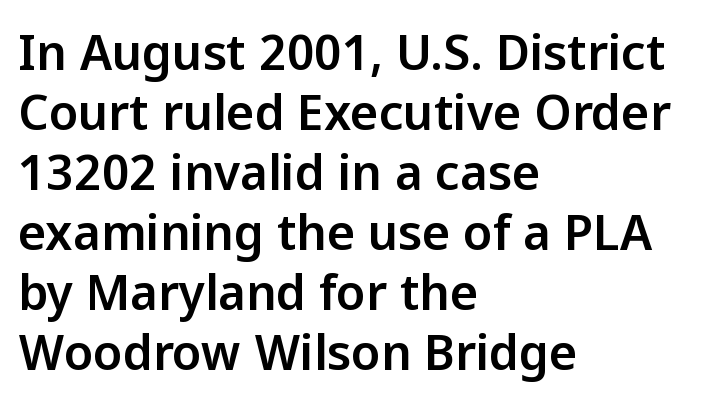
{"serif": "no", "italic": "no", "width": "normal", "stroke_contrast": "low", "x_height": "medium", "monospaced": "no", "underline": "no", "align": "left", "line_spacing": "normal", "line_spacing_ratio": 1.25, "letter_spacing": "normal", "letter_spacing_em": 0.0, "glyph_px": 48}
